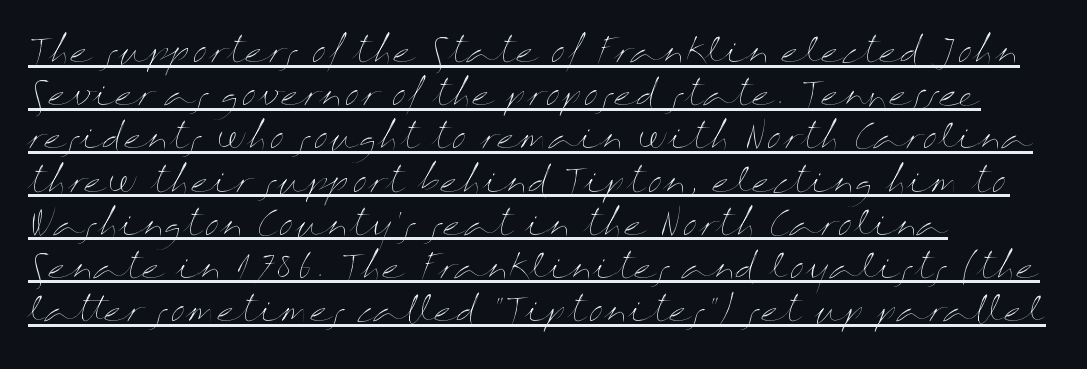
Note the varied advance widths — an 'i' is clearly narrower than an 'm'. The horizontal fit of the characters is conventional and even. The passage shown stacks its lines at a standard gap. The font sits on the lighter half of the weight spectrum, regular included. Decoration check: the copy is underlined. The paragraph shown leans on its left margin.
